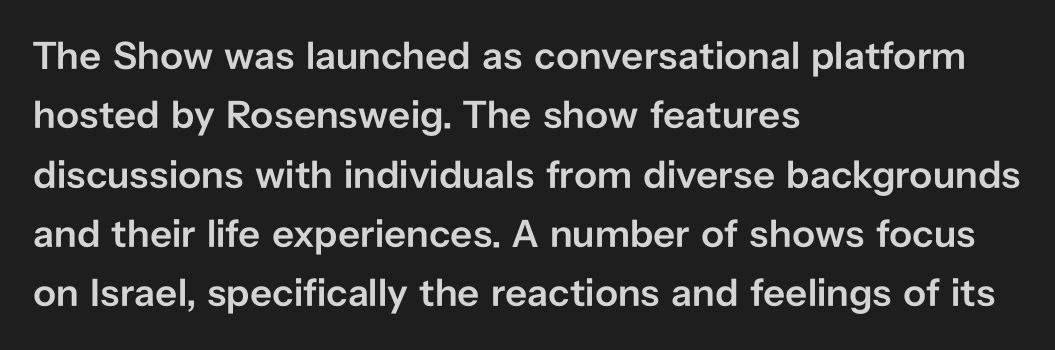
Regular leading. Proportional: the letters do not fall into vertical columns. What kind of face is this? One without serifs — a sans. Check the space under the baseline: it is left empty. Its strokes are somewhat broadened, the hallmark of semibold type.
